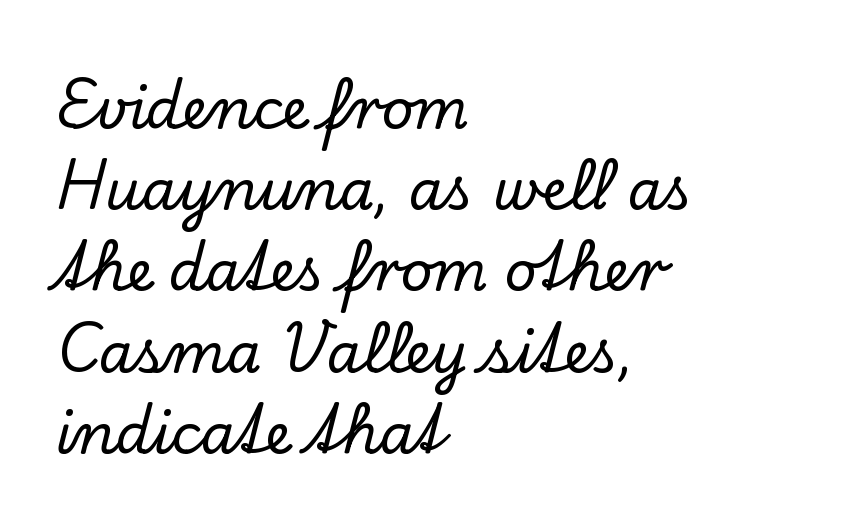
Q: Is the text italic (slanted)? A: Yes.
Q: Is the typeface a serif or a sans-serif typeface? A: Serif.
Q: Is the text underlined? A: No.
Q: How is the paragraph aligned? A: Left-aligned.
Q: Is the spacing between letters normal or unusually wide? A: Normal.
Q: Is the spacing between lines tight, normal or loose? A: Normal.
Q: Width (condensed, normal, or wide)? A: Normal.
Q: Stroke contrast? A: Low.
Q: x-height? A: Small.
Q: Monospaced? A: No.
